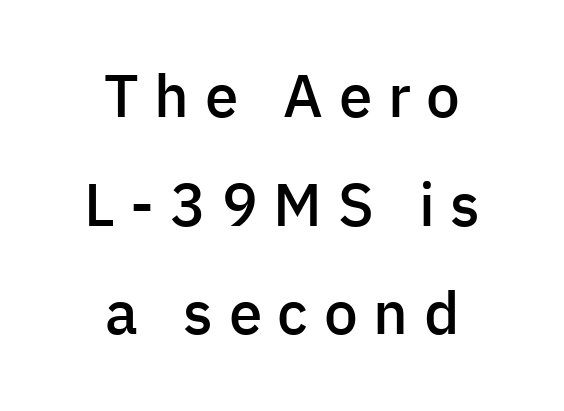
This sample is center-justified, so both line endings float freely. Think of a printed novel: that variable character pitch is what you see here. Nope, not italic — everything's standing straight. A semibold gives these letters moderate extra thickness, short of bold. In terms of letterspacing, this is a distinctly airy, spread setting.
